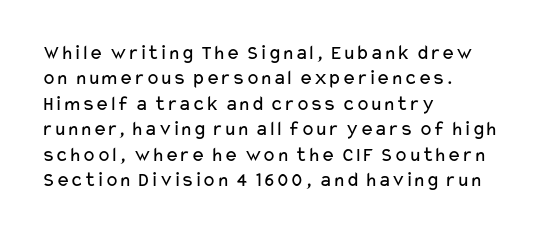
The image shows 21 px text type, upright; set left-aligned, line spacing 1.21x, normal letter spacing, not underlined.
